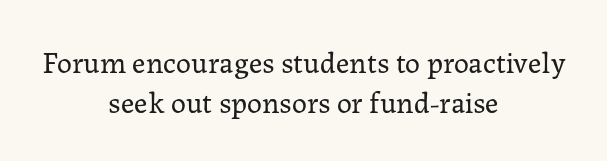
{"serif": "yes", "italic": "no", "bold": "no", "weight": "regular", "width": "normal", "stroke_contrast": "low", "x_height": "medium", "monospaced": "no", "underline": "no", "align": "center", "line_spacing": "normal", "line_spacing_ratio": 1.35, "letter_spacing": "normal", "letter_spacing_em": 0.0, "glyph_px": 30}
